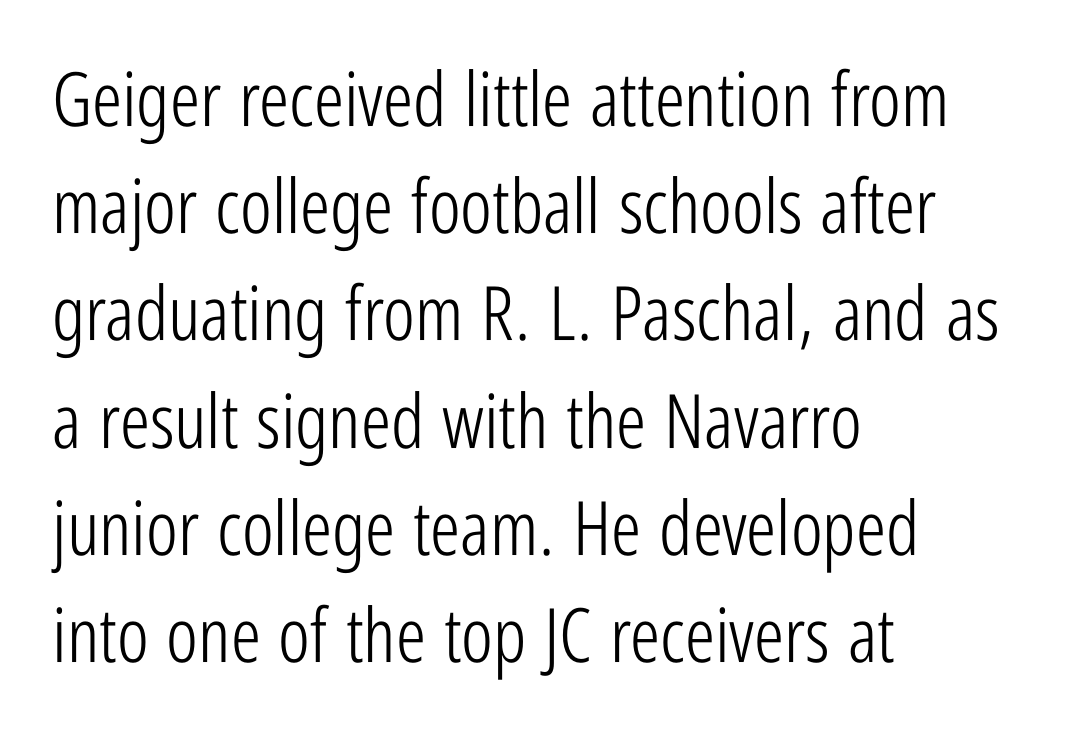
Q: Is the text bold? A: No.
Q: Is the text italic (slanted)? A: No, it is upright.
Q: Is the typeface a serif or a sans-serif typeface? A: Sans-serif.
Q: Is the text underlined? A: No.
Q: How is the paragraph aligned? A: Left-aligned.
Q: Is the spacing between letters normal or unusually wide? A: Normal.
Q: Is the spacing between lines tight, normal or loose? A: Normal.
Q: Width (condensed, normal, or wide)? A: Condensed.
Q: Stroke contrast? A: Low.
Q: x-height? A: Medium.
Q: Monospaced? A: No.
